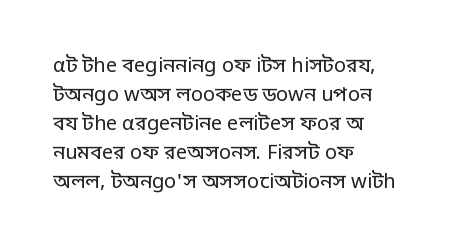
Q: Is the text bold? A: No.
Q: Is the text italic (slanted)? A: No, it is upright.
Q: Is the text underlined? A: No.
Q: How is the paragraph aligned? A: Left-aligned.
Q: Is the spacing between letters normal or unusually wide? A: Normal.
Q: Is the spacing between lines tight, normal or loose? A: Normal.
